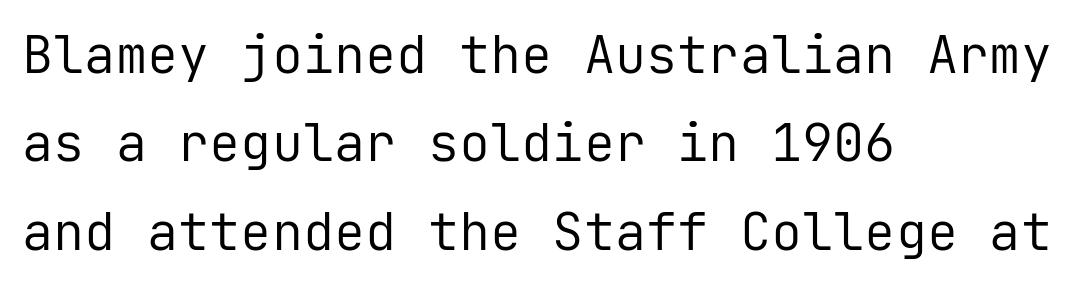
The text block is weighted toward the left margin, trailing off unevenly rightward. Short note: letters normally spaced. A typesetter would call this monospace, since all characters share one set width. The designer left line spacing at the default.
